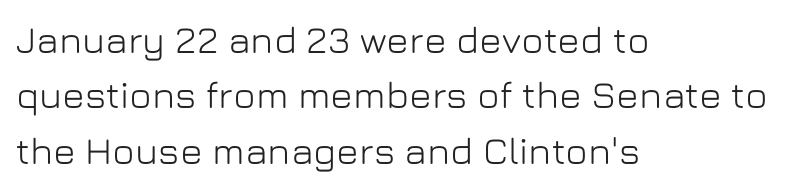
Q: Is the text italic (slanted)? A: No, it is upright.
Q: Is the typeface a serif or a sans-serif typeface? A: Sans-serif.
Q: Is the text underlined? A: No.
Q: How is the paragraph aligned? A: Left-aligned.
Q: Is the spacing between letters normal or unusually wide? A: Normal.
Q: Is the spacing between lines tight, normal or loose? A: Normal.
Q: Width (condensed, normal, or wide)? A: Normal.
Q: Stroke contrast? A: Low.
Q: x-height? A: Medium.
Q: Monospaced? A: No.
